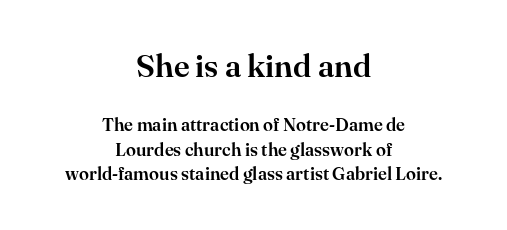
{"serif": "yes", "italic": "no", "width": "normal", "stroke_contrast": "high", "x_height": "small", "monospaced": "no", "underline": "no", "align": "center", "line_spacing": "normal", "line_spacing_ratio": 1.34, "letter_spacing": "normal", "letter_spacing_em": 0.0, "larger_block": "first", "size_ratio": 1.78, "glyph_px": 32}
